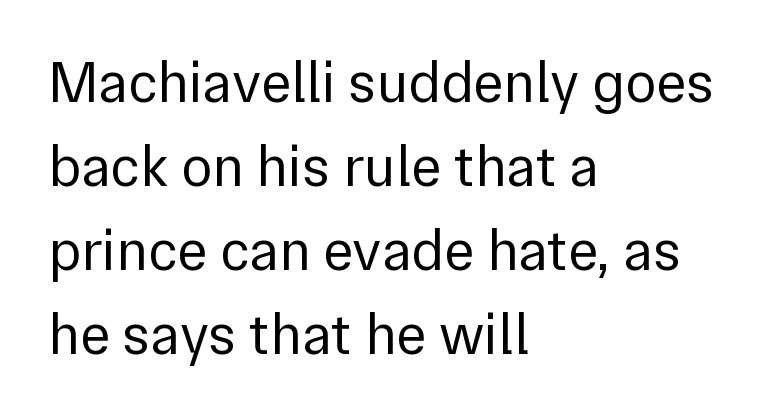
Letterform terminals end flat and unadorned throughout the passage. The tracking reads as untouched default to a designer's eye. The specimen omits any rule beneath the text block's lines. This sample has the flowing, uneven cadence of proportional lettering.
